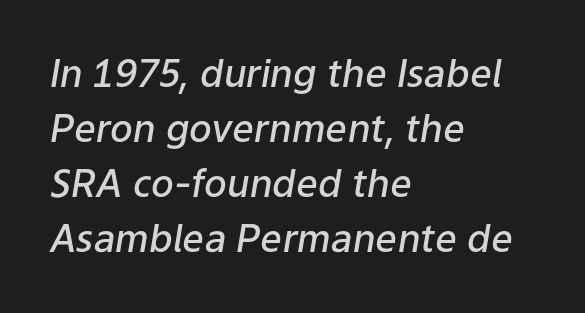
Q: Is the text bold? A: Semi-bold.
Q: Is the text italic (slanted)? A: Yes, it leans right by about 9 degrees.
Q: Is the text underlined? A: No.
Q: How is the paragraph aligned? A: Left-aligned.
Q: Is the spacing between letters normal or unusually wide? A: Normal.
Q: Is the spacing between lines tight, normal or loose? A: Normal.
Q: Width (condensed, normal, or wide)? A: Normal.
Q: Stroke contrast? A: Low.
Q: x-height? A: Medium.
Q: Monospaced? A: No.
